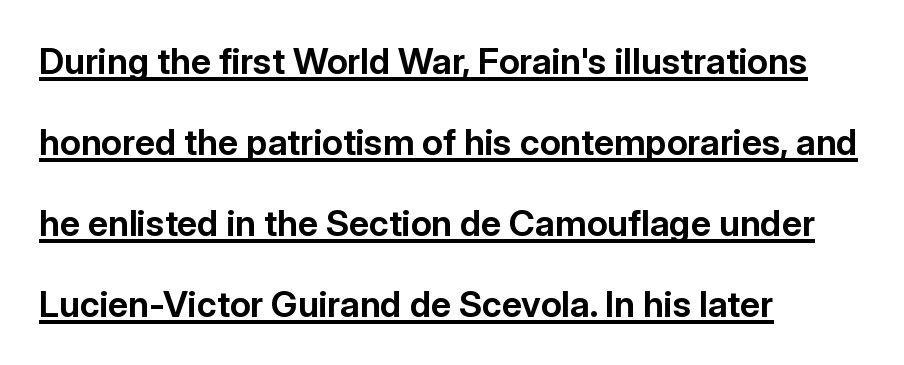
{"serif": "no", "italic": "no", "bold": "yes", "weight": "bold", "width": "normal", "stroke_contrast": "low", "x_height": "medium", "monospaced": "no", "underline": "yes", "align": "left", "line_spacing": "loose", "line_spacing_ratio": 2.25, "letter_spacing": "normal", "letter_spacing_em": 0.0, "glyph_px": 36}
